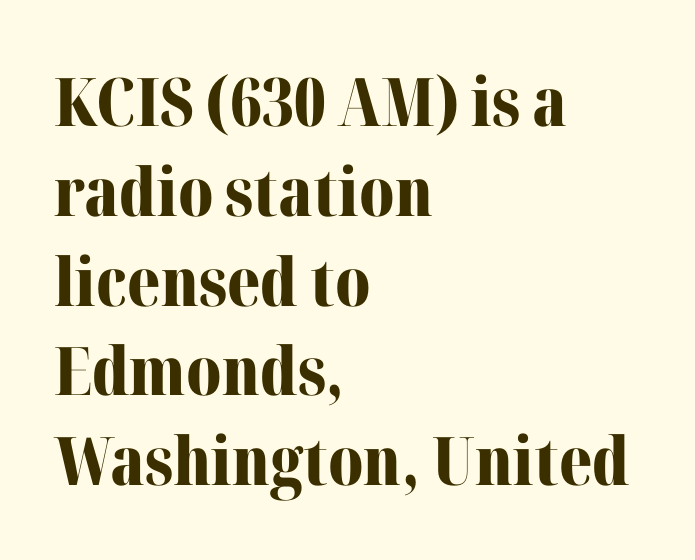
The image shows 67 px bold serif type, upright; set left-aligned, normal line spacing (1.34x), normal letter spacing, not underlined; medium stroke contrast and a medium x-height.
